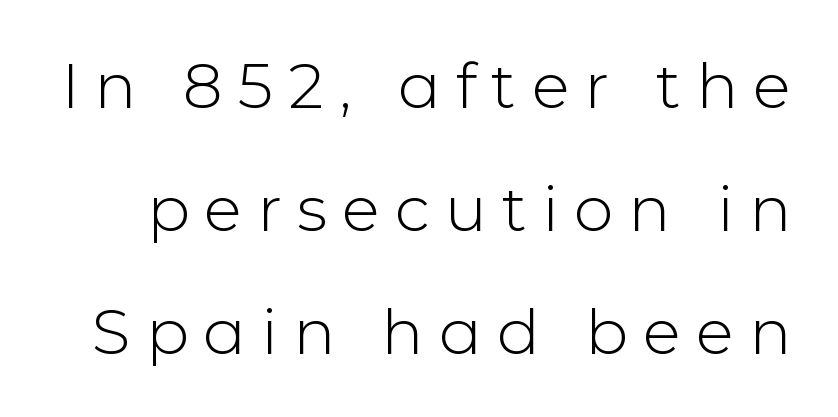
The image shows 63 px light sans-serif type, upright; set loose line spacing (1.95x), unusually wide letter spacing (+0.24 em), not underlined; low stroke contrast and a medium x-height.
